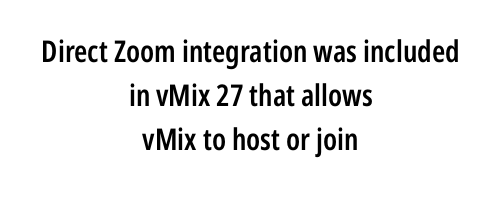
To sum up the face: it is a sans, with no serifs. Does extra space separate the letters? No, they use regular spacing. Proportional: the letters do not fall into vertical columns. Rendered with straight, roman letterforms. The leading is moderate, giving the passage an even texture.
